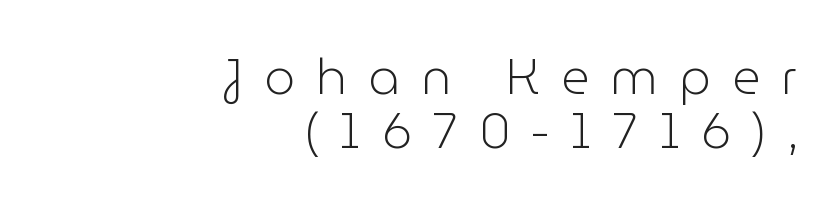
Q: Is the text bold? A: No.
Q: Is the text italic (slanted)? A: No, it is upright.
Q: Is the typeface a serif or a sans-serif typeface? A: Sans-serif.
Q: Is the text underlined? A: No.
Q: How is the paragraph aligned? A: Right-aligned.
Q: Is the spacing between letters normal or unusually wide? A: Unusually wide.
Q: Is the spacing between lines tight, normal or loose? A: Tight.
Q: Width (condensed, normal, or wide)? A: Normal.
Q: Stroke contrast? A: Low.
Q: x-height? A: Medium.
Q: Monospaced? A: No.
